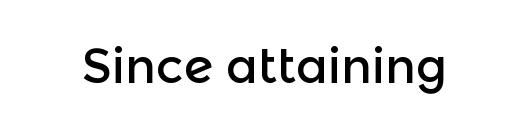
{"serif": "no", "italic": "no", "width": "normal", "x_height": "medium", "monospaced": "no", "underline": "no", "letter_spacing": "normal", "letter_spacing_em": 0.0, "glyph_px": 48}
